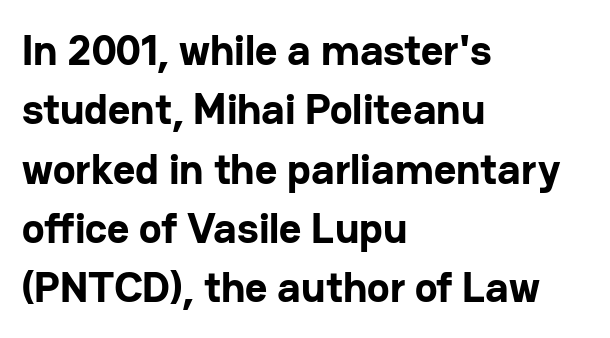
Letter spacing: default. Ascenders rise straight up at ninety degrees. Regarding leading, the lines here are spaced in the standard way. Here the designer chose a conventional face with non-uniform glyph widths. Nobody drew a line under any word here. A classic flush-left, rag-right setting is used for this passage.
